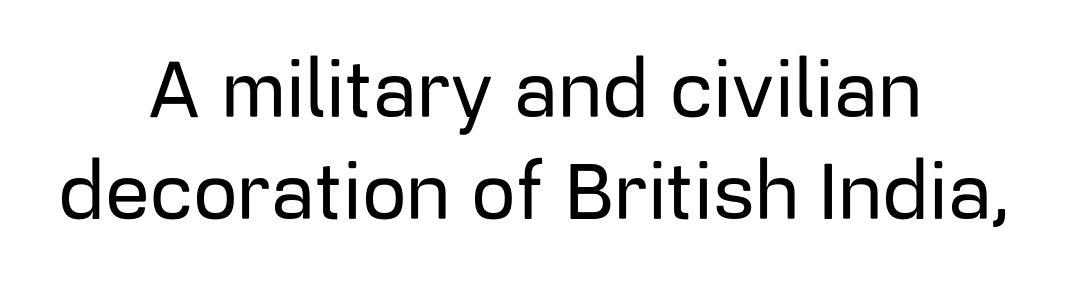
Q: Is the text italic (slanted)? A: No, it is upright.
Q: Is the typeface a serif or a sans-serif typeface? A: Sans-serif.
Q: Is the text underlined? A: No.
Q: How is the paragraph aligned? A: Centered.
Q: Is the spacing between letters normal or unusually wide? A: Normal.
Q: Is the spacing between lines tight, normal or loose? A: Normal.
Q: Width (condensed, normal, or wide)? A: Normal.
Q: Stroke contrast? A: Low.
Q: x-height? A: Medium.
Q: Monospaced? A: No.
